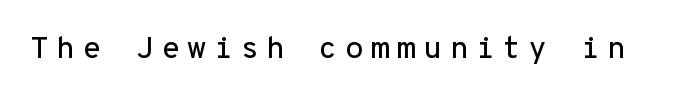
Serifs: no, the terminals of the letterforms are clean. Look at the tracking — it's clearly loosened, letters drifting apart. Is there any slant? The stems are plumb. The baseline area is clear.
